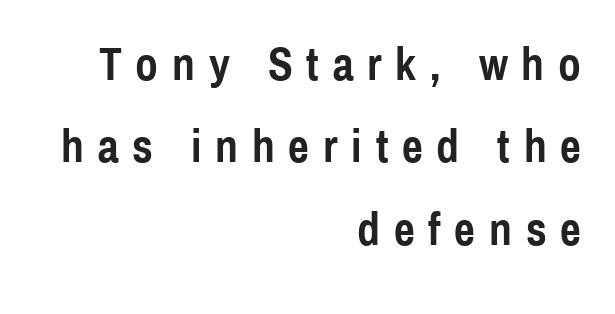
The image shows 46 px semibold, condensed sans-serif type, upright; set right-aligned, line spacing 1.79x, unusually wide letter spacing (+0.3 em), not underlined; a medium x-height.
